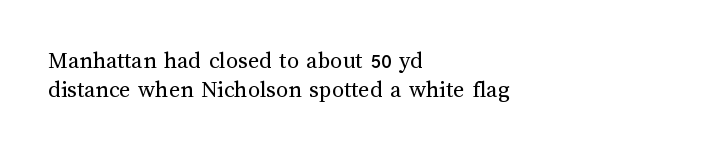
Q: Is the text bold? A: No.
Q: Is the text italic (slanted)? A: No, it is upright.
Q: Is the text underlined? A: No.
Q: How is the paragraph aligned? A: Left-aligned.
Q: Is the spacing between letters normal or unusually wide? A: Normal.
